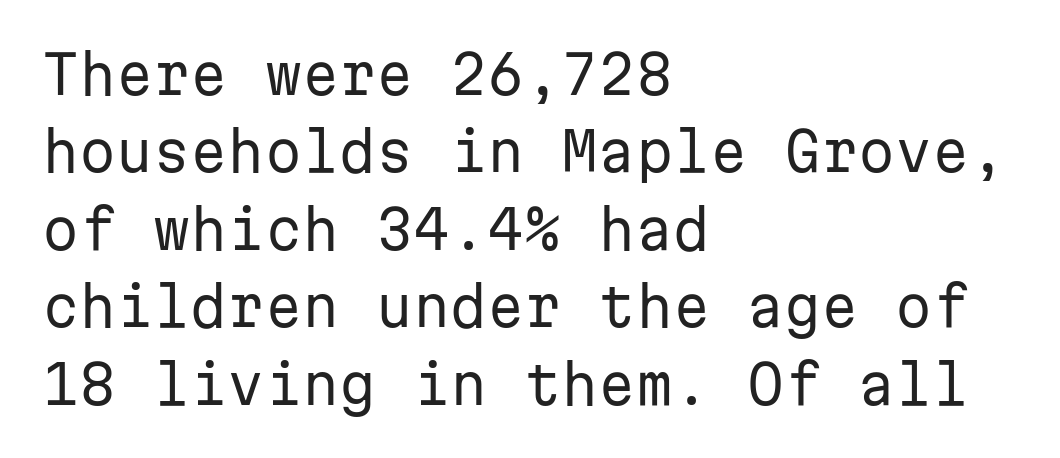
{"serif": "no", "italic": "no", "bold": "no", "weight": "regular", "width": "normal", "stroke_contrast": "low", "x_height": "medium", "monospaced": "yes", "underline": "no", "align": "left", "line_spacing": "normal", "line_spacing_ratio": 1.46, "letter_spacing": "normal", "letter_spacing_em": 0.0, "glyph_px": 53}
